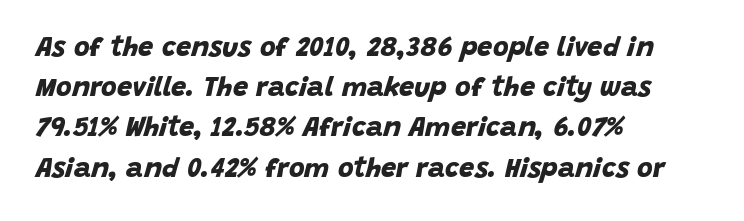
Glyph-to-glyph distance matches everyday printed text. These lines are set flush left with a ragged right edge. Words float on clear page, feet unadorned. Strokes here are thick enough to call this a true bold. The rows are spaced the way most documents space them.
